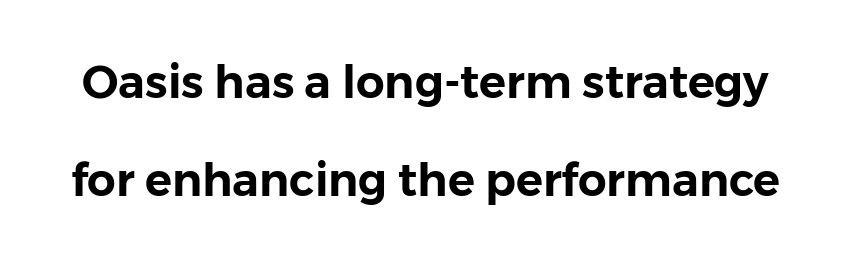
The image shows 45 px sans-serif type, upright; set loose line spacing (2.17x), normal letter spacing, not underlined; low stroke contrast and a medium x-height.
